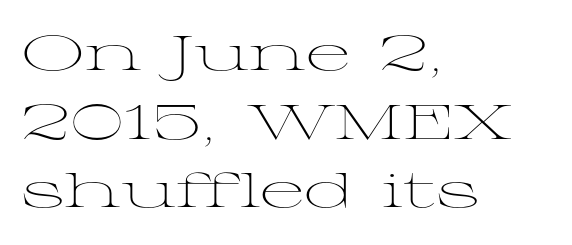
Q: Is the text bold? A: No.
Q: Is the text italic (slanted)? A: No, it is upright.
Q: Is the typeface a serif or a sans-serif typeface? A: Serif.
Q: Is the text underlined? A: No.
Q: How is the paragraph aligned? A: Left-aligned.
Q: Is the spacing between letters normal or unusually wide? A: Normal.
Q: Is the spacing between lines tight, normal or loose? A: Normal.
Q: Width (condensed, normal, or wide)? A: Wide.
Q: Stroke contrast? A: Medium.
Q: x-height? A: Medium.
Q: Monospaced? A: No.
